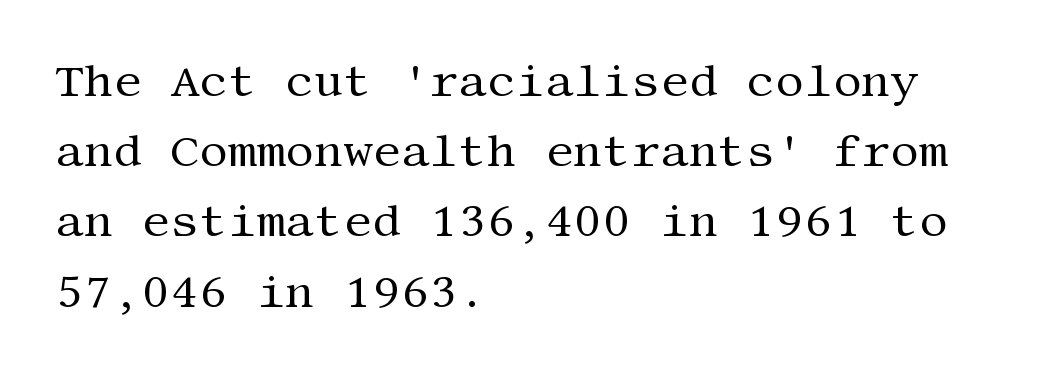
Glance below the letters and you will spot only blank space. Examine the stroke ends and you'll spot serifs. If you drew a ruler down the left edge, every line would touch it. The line texture is even and compact thanks to regular tracking. Leading: standard.
